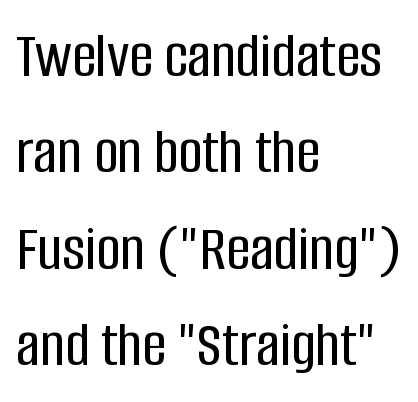
Q: Is the text italic (slanted)? A: No, it is upright.
Q: Is the typeface a serif or a sans-serif typeface? A: Sans-serif.
Q: Is the text underlined? A: No.
Q: How is the paragraph aligned? A: Left-aligned.
Q: Is the spacing between letters normal or unusually wide? A: Normal.
Q: Is the spacing between lines tight, normal or loose? A: Normal.
Q: Width (condensed, normal, or wide)? A: Condensed.
Q: Stroke contrast? A: Low.
Q: x-height? A: Large.
Q: Monospaced? A: No.
